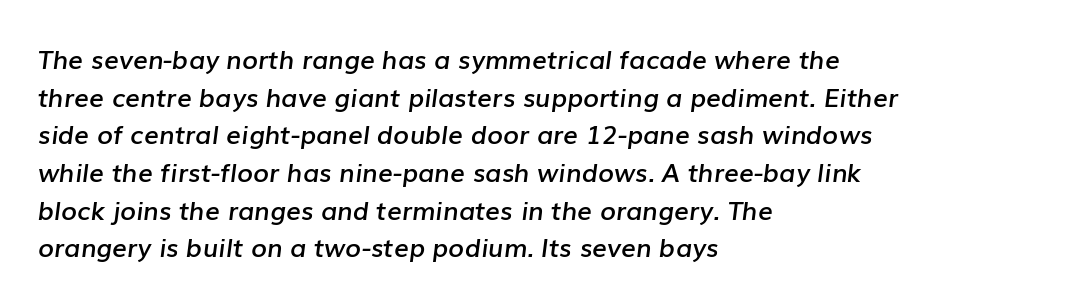
Firm but not heavy-handed strokes: this text is semibold. The space directly below the letters is spotless. If you drew a line through each stem, it would be angled. Whoever set this chose a conventional vertical rhythm.
